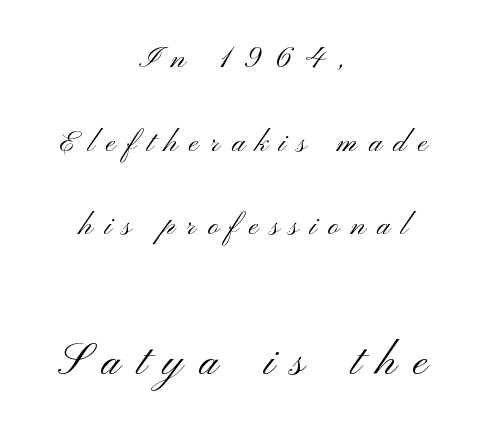
The image shows 55 px light, wide sans-serif type; set centered, loose line spacing (2.26x), unusually wide letter spacing (+0.31 em), not underlined; the second (bottom) block is 1.49x larger; medium stroke contrast and a small x-height.
